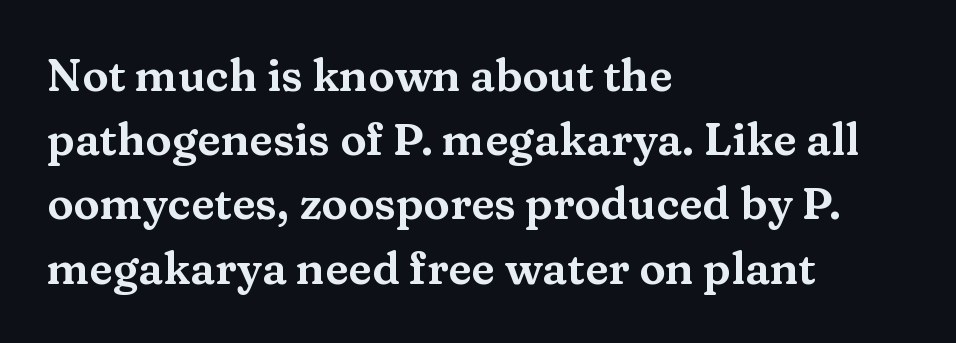
The passage shown is not underscored anywhere. Honestly, the letter spacing is just normal — you wouldn't notice it. Which margin do the lines hug? The left one — the right edge is uneven. Style check: upright. Each letter's strokes conclude with small projecting serifs.
